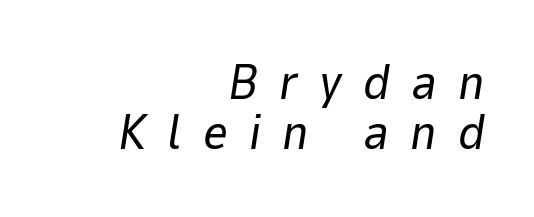
Q: Is the text bold? A: No.
Q: Is the text italic (slanted)? A: Yes, it leans right by about 9 degrees.
Q: Is the text underlined? A: No.
Q: How is the paragraph aligned? A: Right-aligned.
Q: Is the spacing between letters normal or unusually wide? A: Unusually wide.
Q: Is the spacing between lines tight, normal or loose? A: Tight.
Q: Width (condensed, normal, or wide)? A: Normal.
Q: Stroke contrast? A: Low.
Q: x-height? A: Medium.
Q: Monospaced? A: No.
